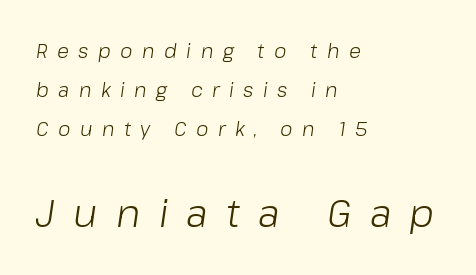
Ink coverage per letter is moderate at most. Typesetter's note — lower block bumped up in size, upper block left smaller. Widely set lines give the paragraph a tall, airy silhouette. In terms of posture, this sample is oblique. What stands out about the letter spacing? Its width — letters are far apart. The rendering uses natural spacing where letterforms have individual widths.
